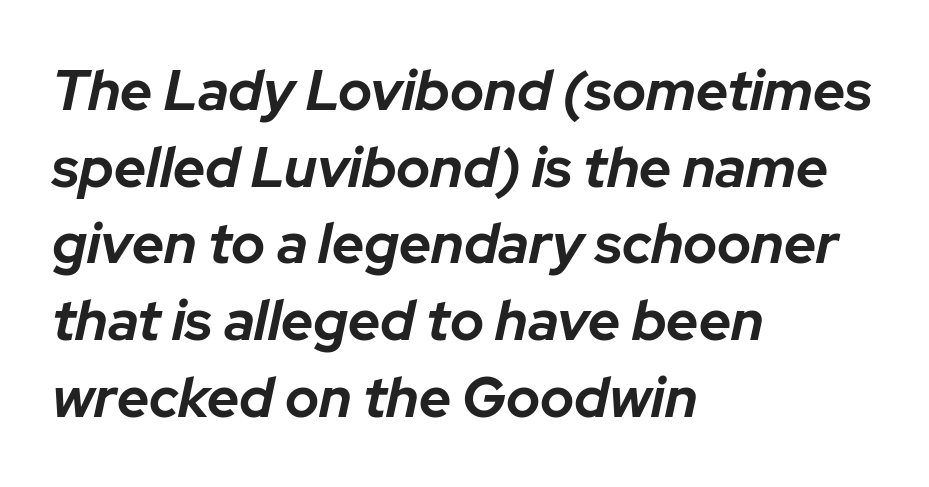
The image shows 56 px bold type, italic (leaning right); set left-aligned, normal line spacing (1.37x), normal letter spacing, not underlined; low stroke contrast and a medium x-height.
